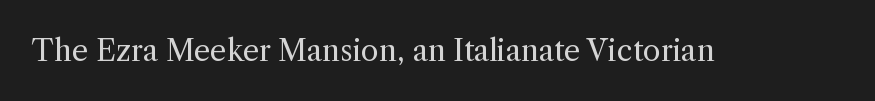
{"serif": "yes", "italic": "no", "bold": "no", "weight": "regular", "width": "normal", "x_height": "medium", "monospaced": "no", "underline": "no", "letter_spacing": "normal", "letter_spacing_em": 0.0, "glyph_px": 29}
